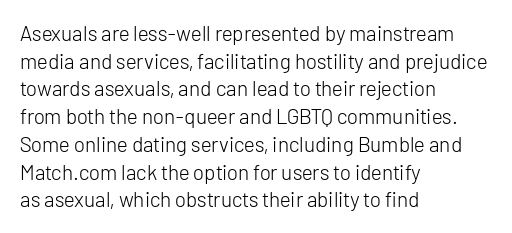
The image shows 21 px text type, upright; set left-aligned, normal line spacing (1.32x), normal letter spacing, not underlined.
